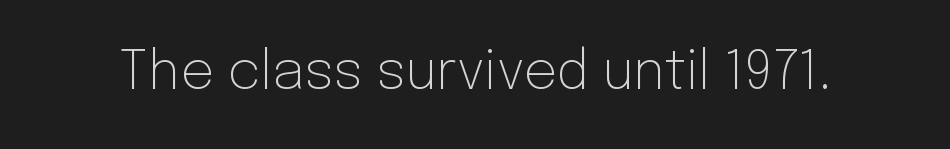
Varying glyph widths throughout — classic text-font behaviour. This sample uses a sans-serif face. Heaviness? Minimal to ordinary, like unemphasized prose. The foot of each line stays bare and open. The gaps between neighbouring characters are ordinary and unremarkable.
